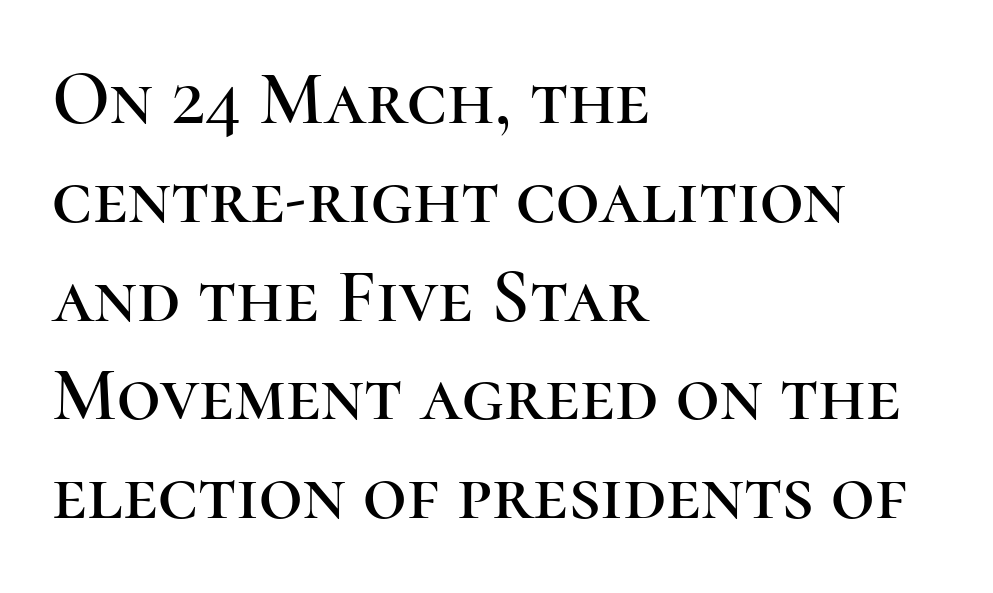
The image shows 76 px serif type, upright; set left-aligned, normal line spacing (1.3x), normal letter spacing, not underlined; high stroke contrast and a medium x-height.
